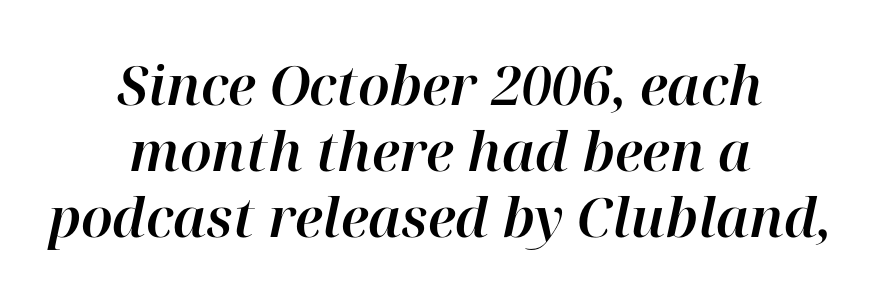
Q: Is the text italic (slanted)? A: Yes, it leans right by about 12 degrees.
Q: Is the text underlined? A: No.
Q: How is the paragraph aligned? A: Centered.
Q: Is the spacing between letters normal or unusually wide? A: Normal.
Q: Width (condensed, normal, or wide)? A: Normal.
Q: Stroke contrast? A: High.
Q: x-height? A: Medium.
Q: Monospaced? A: No.
